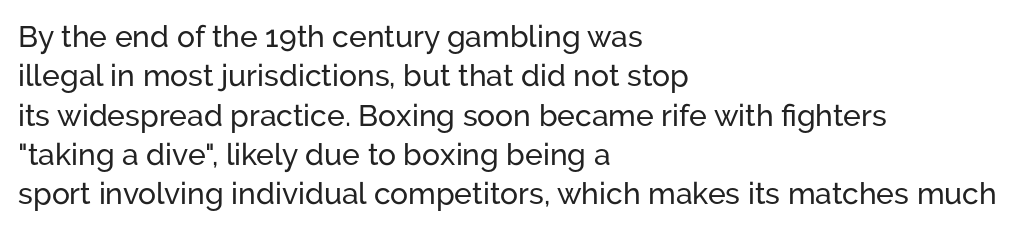
{"serif": "no", "italic": "no", "width": "normal", "stroke_contrast": "low", "x_height": "medium", "monospaced": "no", "underline": "no", "align": "left", "line_spacing": "normal", "line_spacing_ratio": 1.31, "letter_spacing": "normal", "letter_spacing_em": 0.0, "glyph_px": 30}
